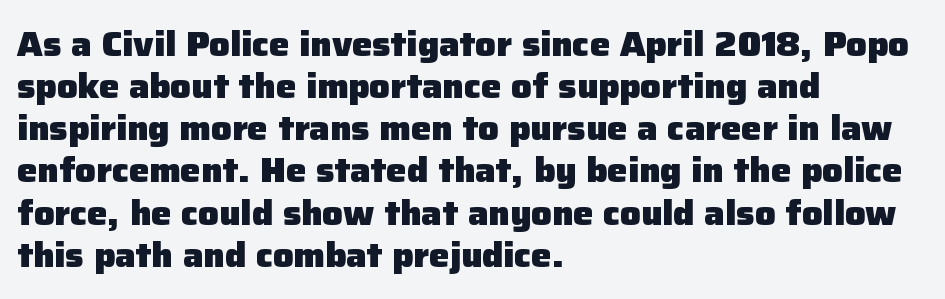
The sample has been set heavy, in full bold. There is no visible air inserted between adjacent glyphs. The rendering uses natural spacing where letterforms have individual widths. Are there feet on the stems? There aren't — it's a sans.
